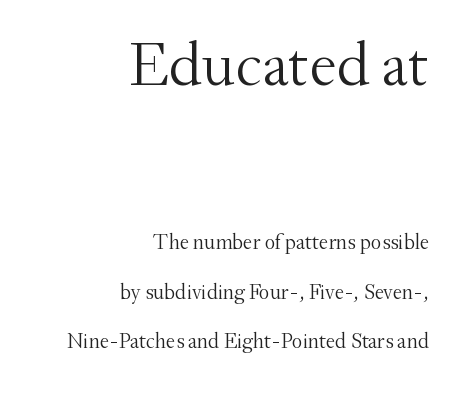
Q: Is the text bold? A: No.
Q: Is the text italic (slanted)? A: No, it is upright.
Q: Is the typeface a serif or a sans-serif typeface? A: Serif.
Q: Is the text underlined? A: No.
Q: How is the paragraph aligned? A: Right-aligned.
Q: Is the spacing between letters normal or unusually wide? A: Normal.
Q: Is the spacing between lines tight, normal or loose? A: Loose.
Q: Which block of text is set in a larger size, the first (top) or the second (bottom)? A: The first (top) one.
Q: Width (condensed, normal, or wide)? A: Normal.
Q: Stroke contrast? A: Medium.
Q: x-height? A: Small.
Q: Monospaced? A: No.
